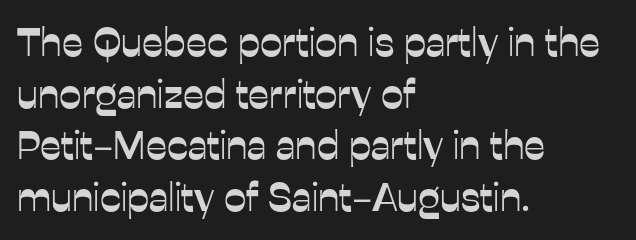
This rendering uses left alignment, leaving the right contour irregular. Standard letterfit; no display-style spreading of the glyphs. Do the letters lean? They stand straight. Nope, no serifs anywhere on these letters. Do the characters align in a grid? No, the font is proportional. Vertical spacing — default.
